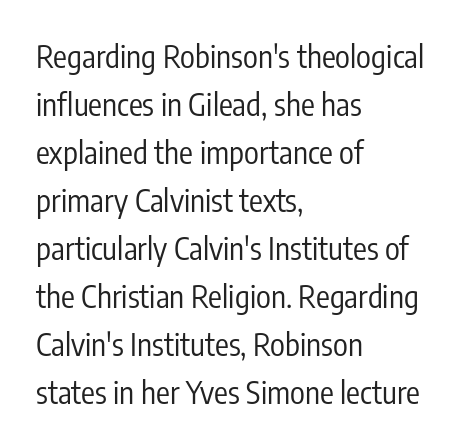
{"serif": "no", "italic": "no", "bold": "no", "weight": "regular", "width": "condensed", "stroke_contrast": "low", "x_height": "medium", "monospaced": "no", "underline": "no", "align": "left", "line_spacing": "normal", "line_spacing_ratio": 1.55, "letter_spacing": "normal", "letter_spacing_em": 0.0, "glyph_px": 31}
